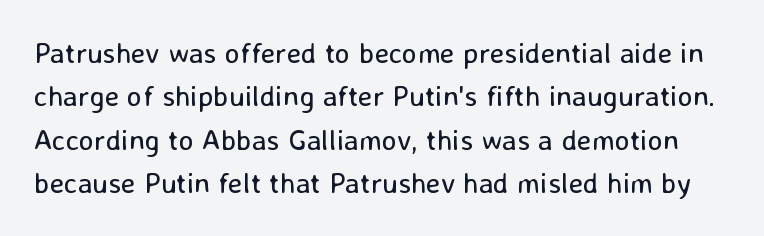
Q: Is the text bold? A: No.
Q: Is the text italic (slanted)? A: No, it is upright.
Q: Is the typeface a serif or a sans-serif typeface? A: Sans-serif.
Q: Is the text underlined? A: No.
Q: Is the spacing between letters normal or unusually wide? A: Normal.
Q: Is the spacing between lines tight, normal or loose? A: Normal.
Q: Width (condensed, normal, or wide)? A: Normal.
Q: Stroke contrast? A: Low.
Q: x-height? A: Medium.
Q: Monospaced? A: No.
